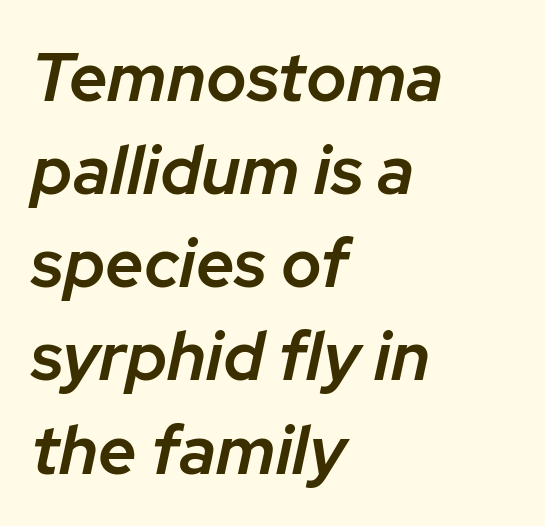
{"italic": "yes", "lean": "right", "slant_degrees": 12, "bold": "semi", "weight": "semibold", "width": "normal", "stroke_contrast": "low", "x_height": "medium", "monospaced": "no", "underline": "no", "align": "left", "line_spacing": "normal", "line_spacing_ratio": 1.37, "letter_spacing": "normal", "letter_spacing_em": 0.0, "glyph_px": 68}
